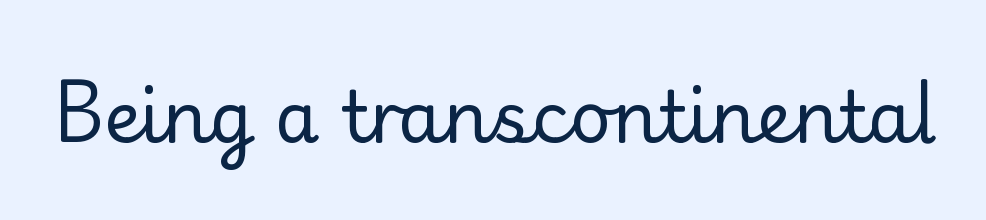
Q: Is the text bold? A: No.
Q: Is the text italic (slanted)? A: No, it is upright.
Q: Is the typeface a serif or a sans-serif typeface? A: Serif.
Q: Is the text underlined? A: No.
Q: Is the spacing between letters normal or unusually wide? A: Normal.
Q: Width (condensed, normal, or wide)? A: Normal.
Q: Stroke contrast? A: Low.
Q: x-height? A: Small.
Q: Monospaced? A: No.
